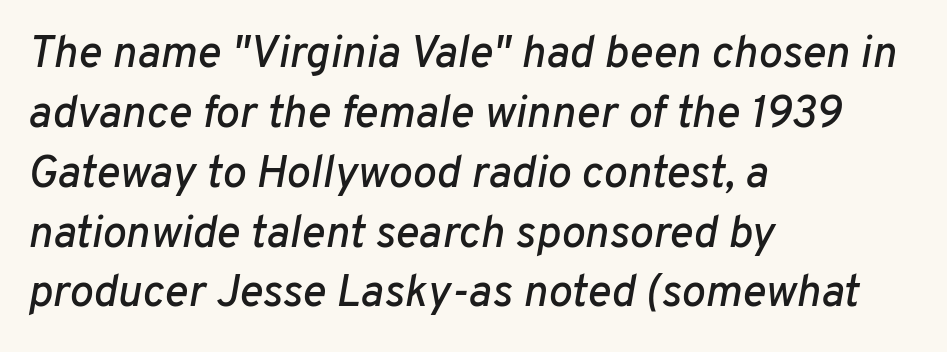
{"italic": "yes", "lean": "right", "slant_degrees": 10, "width": "normal", "stroke_contrast": "low", "x_height": "medium", "monospaced": "no", "underline": "no", "align": "left", "line_spacing": "normal", "line_spacing_ratio": 1.33, "letter_spacing": "normal", "letter_spacing_em": 0.0, "glyph_px": 45}
